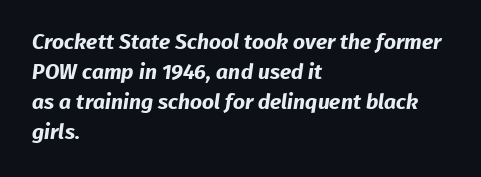
Q: Is the text bold? A: Yes.
Q: Is the text underlined? A: No.
Q: How is the paragraph aligned? A: Left-aligned.
Q: Is the spacing between letters normal or unusually wide? A: Normal.
Q: Is the spacing between lines tight, normal or loose? A: Normal.
